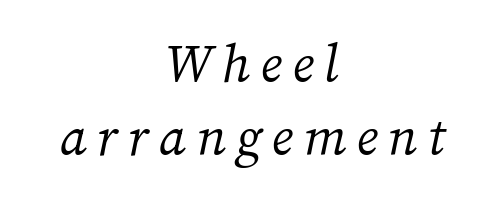
The image shows 57 px light type; set centered, normal line spacing (1.28x), not underlined; medium stroke contrast and a medium x-height.
